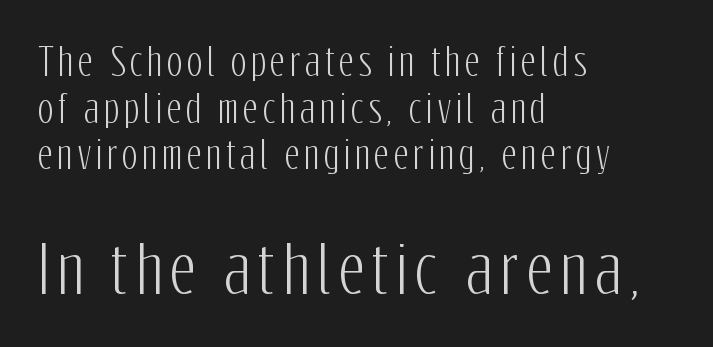
{"serif": "no", "italic": "no", "width": "condensed", "stroke_contrast": "low", "x_height": "medium", "monospaced": "no", "underline": "no", "align": "left", "line_spacing": "normal", "line_spacing_ratio": 1.26, "larger_block": "second", "size_ratio": 1.73, "glyph_px": 64}
